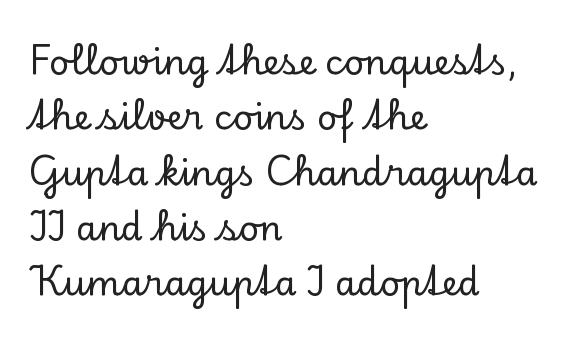
{"italic": "no", "width": "normal", "stroke_contrast": "low", "x_height": "small", "monospaced": "no", "underline": "no", "align": "left", "line_spacing": "normal", "line_spacing_ratio": 1.58, "letter_spacing": "normal", "letter_spacing_em": 0.0, "glyph_px": 35}
